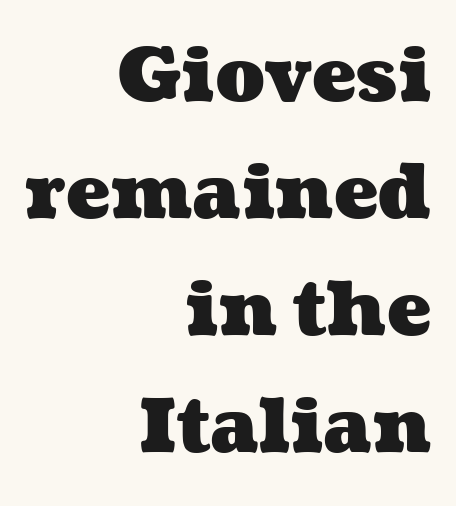
The image shows 74 px heavy, wide type; set right-aligned, normal line spacing (1.58x), normal letter spacing, not underlined; medium stroke contrast and a medium x-height.
